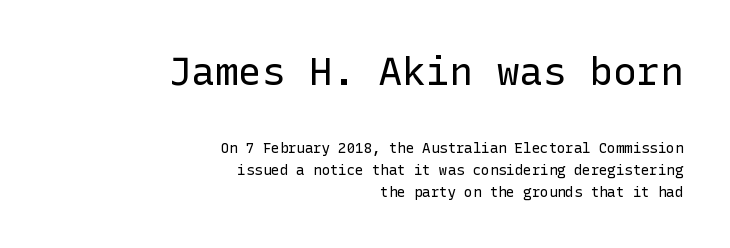
Q: Is the text bold? A: No.
Q: Is the text italic (slanted)? A: No, it is upright.
Q: Is the typeface a serif or a sans-serif typeface? A: Sans-serif.
Q: Is the text underlined? A: No.
Q: How is the paragraph aligned? A: Right-aligned.
Q: Is the spacing between letters normal or unusually wide? A: Normal.
Q: Is the spacing between lines tight, normal or loose? A: Normal.
Q: Which block of text is set in a larger size, the first (top) or the second (bottom)? A: The first (top) one.
Q: Width (condensed, normal, or wide)? A: Normal.
Q: Stroke contrast? A: Low.
Q: x-height? A: Medium.
